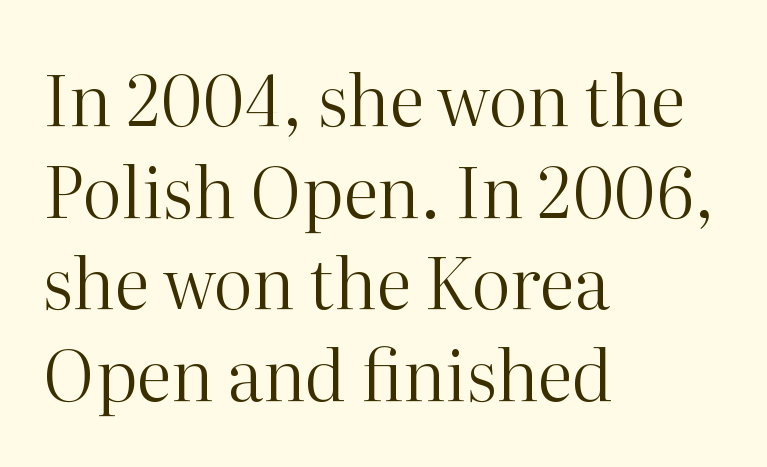
Q: Is the text bold? A: No.
Q: Is the text italic (slanted)? A: No, it is upright.
Q: Is the typeface a serif or a sans-serif typeface? A: Serif.
Q: Is the text underlined? A: No.
Q: How is the paragraph aligned? A: Left-aligned.
Q: Is the spacing between letters normal or unusually wide? A: Normal.
Q: Is the spacing between lines tight, normal or loose? A: Normal.
Q: Width (condensed, normal, or wide)? A: Normal.
Q: Stroke contrast? A: High.
Q: x-height? A: Medium.
Q: Monospaced? A: No.
